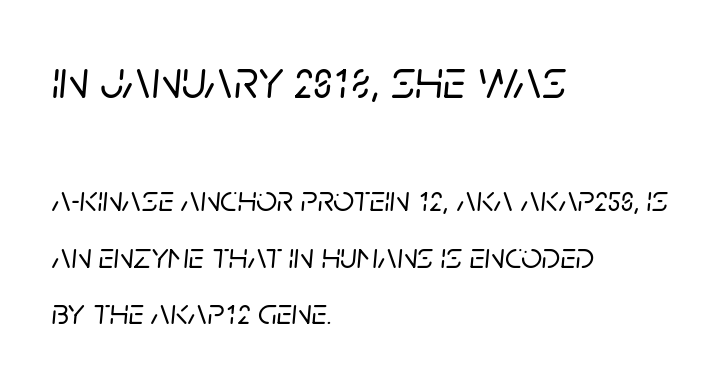
Leading matches the norm, producing a regular column. Typeset ragged right — the left edge is the straight one. The face used here is proportionally spaced, like ordinary book or web type. Two sizes are in play, and the larger belongs to the first block. Would a proofreader flag this as italicized? Yes.
